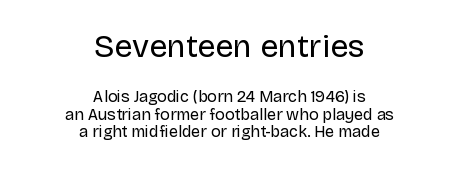
{"serif": "no", "italic": "no", "bold": "no", "weight": "regular", "width": "normal", "stroke_contrast": "low", "x_height": "large", "monospaced": "no", "underline": "no", "align": "center", "line_spacing": "tight", "line_spacing_ratio": 1.09, "letter_spacing": "normal", "letter_spacing_em": 0.0, "larger_block": "first", "size_ratio": 2.0, "glyph_px": 32}
